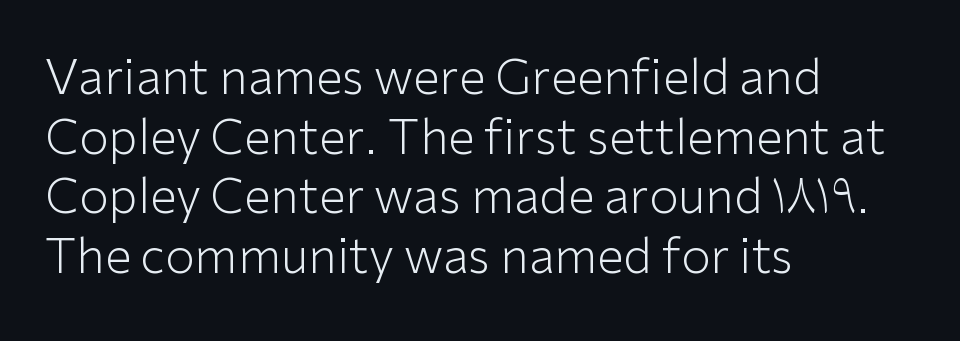
Compared with a centered layout, this one pins lines to the left instead. The line texture is even and compact thanks to regular tracking. You could not count columns in this text — the font is proportionally spaced. Clear beneath every line of the passage. The strokes are not fattened; the text isn't bold.
